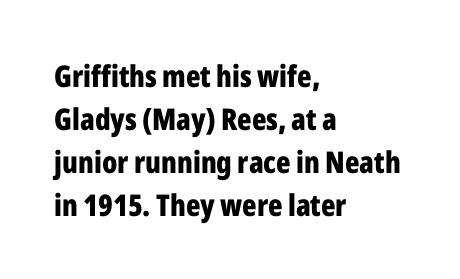
{"serif": "no", "italic": "no", "bold": "yes", "weight": "bold", "width": "condensed", "stroke_contrast": "low", "x_height": "medium", "monospaced": "no", "underline": "no", "align": "left", "line_spacing": "normal", "line_spacing_ratio": 1.43, "letter_spacing": "normal", "letter_spacing_em": 0.0, "glyph_px": 30}
